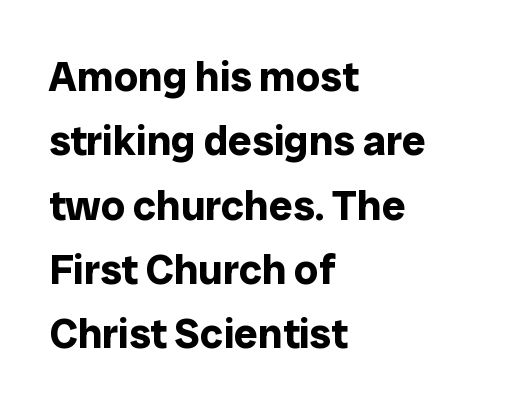
{"serif": "no", "italic": "no", "bold": "yes", "weight": "bold", "width": "normal", "stroke_contrast": "low", "x_height": "medium", "monospaced": "no", "underline": "no", "align": "left", "line_spacing": "normal", "line_spacing_ratio": 1.53, "letter_spacing": "normal", "letter_spacing_em": 0.0, "glyph_px": 42}
